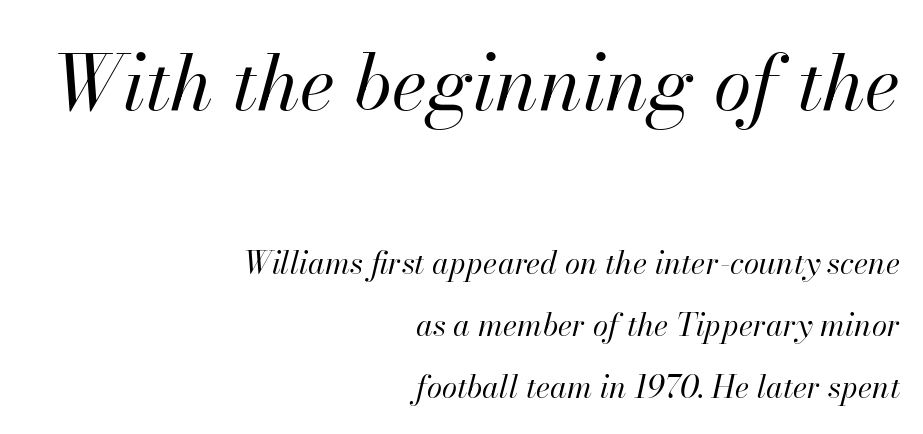
{"italic": "yes", "lean": "right", "slant_degrees": 13, "bold": "no", "weight": "regular", "width": "normal", "stroke_contrast": "high", "x_height": "small", "monospaced": "no", "underline": "no", "align": "right", "line_spacing": "loose", "line_spacing_ratio": 2.0, "letter_spacing": "normal", "letter_spacing_em": 0.0, "larger_block": "first", "size_ratio": 2.48, "glyph_px": 77}
